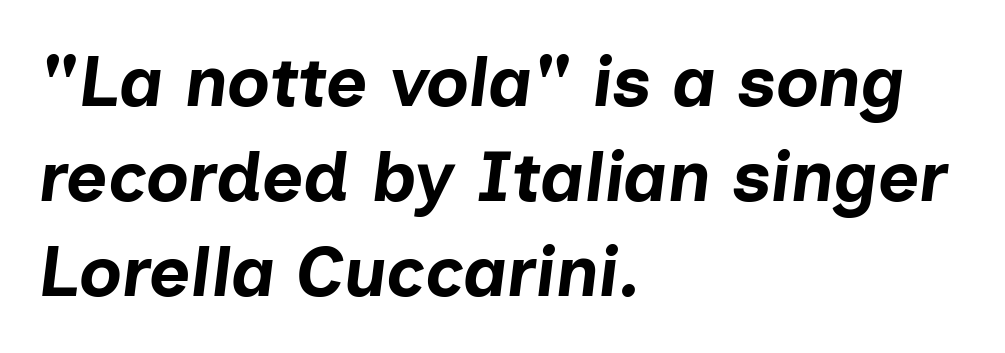
Q: Is the text bold? A: Yes.
Q: Is the text italic (slanted)? A: Yes, it leans right by about 7 degrees.
Q: Is the text underlined? A: No.
Q: How is the paragraph aligned? A: Left-aligned.
Q: Is the spacing between letters normal or unusually wide? A: Normal.
Q: Is the spacing between lines tight, normal or loose? A: Normal.
Q: Width (condensed, normal, or wide)? A: Normal.
Q: Stroke contrast? A: Low.
Q: x-height? A: Medium.
Q: Monospaced? A: No.
